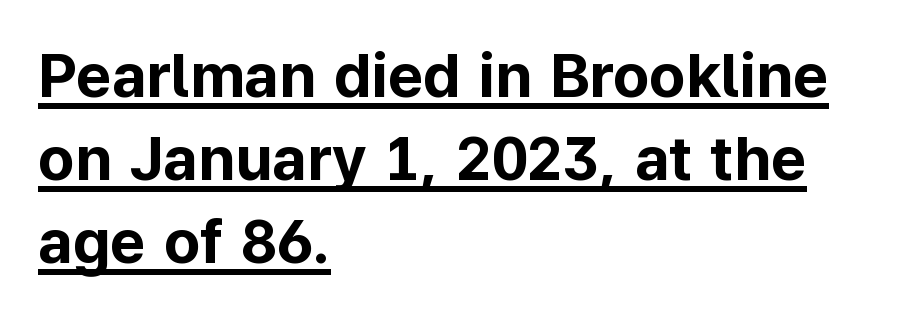
The rows are spaced the way most documents space them. Each line of the rendering has a horizontal stroke beneath the glyphs. Type style note: lacks serifs. This is the regular roman posture of the typeface. The tracking reads as untouched default to a designer's eye.
